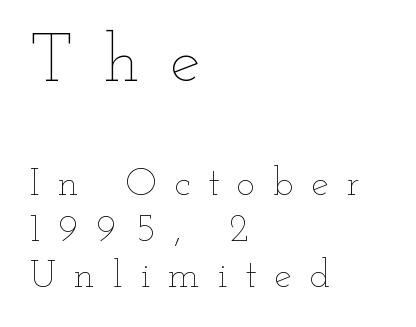
A classic flush-left, rag-right setting is used for this passage. Typesetter's note — upper block bumped up in size, lower block left smaller. Nobody drew a line under any word here. The font's upright variant was chosen for this text. Look at the tracking — it's clearly loosened, letters drifting apart.
